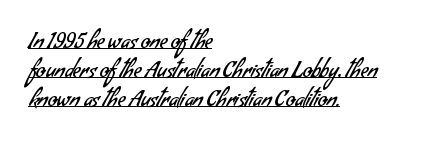
The image shows 21 px text type; set left-aligned, normal line spacing (1.37x), normal letter spacing, underlined.
